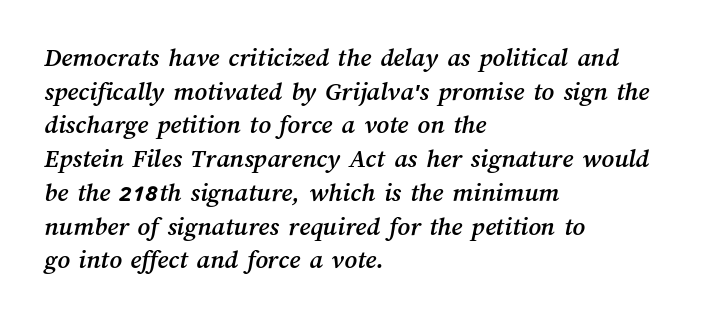
Reading down the block, your eye returns to a fixed left position each line. Plain, unruled lines of type. Evenly set lines give the paragraph a standard silhouette. Honestly, the letter spacing is just normal — you wouldn't notice it.
